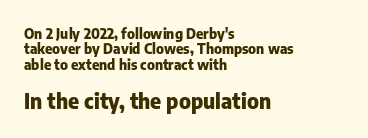
Q: Is the text bold? A: Yes.
Q: Is the text italic (slanted)? A: No, it is upright.
Q: Is the text underlined? A: No.
Q: How is the paragraph aligned? A: Left-aligned.
Q: Is the spacing between letters normal or unusually wide? A: Normal.
Q: Is the spacing between lines tight, normal or loose? A: Tight.
Q: Which block of text is set in a larger size, the first (top) or the second (bottom)? A: The second (bottom) one.
